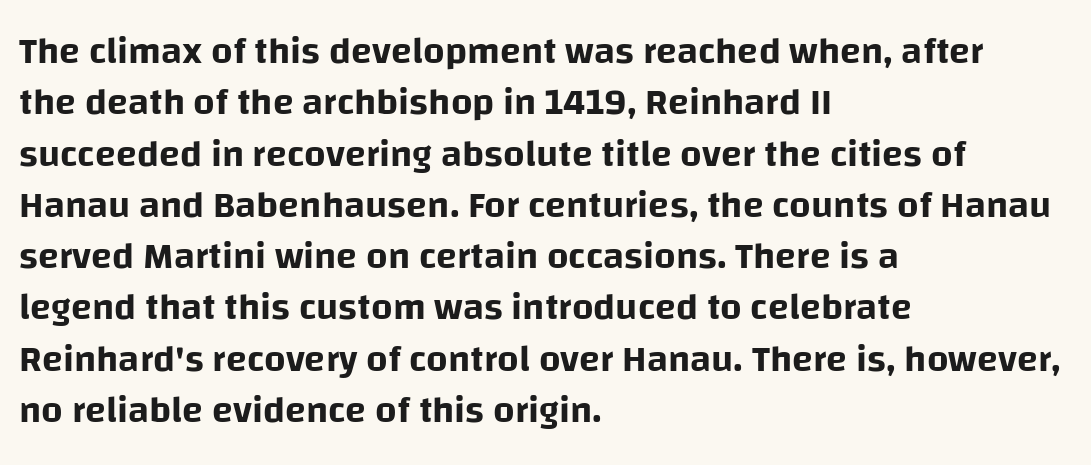
{"serif": "no", "italic": "no", "width": "normal", "stroke_contrast": "low", "x_height": "large", "monospaced": "no", "underline": "no", "align": "left", "line_spacing": "normal", "line_spacing_ratio": 1.35, "letter_spacing": "normal", "letter_spacing_em": 0.0, "glyph_px": 38}
